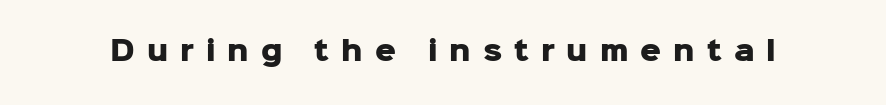
Q: Is the text bold? A: Yes.
Q: Is the text italic (slanted)? A: No, it is upright.
Q: Is the text underlined? A: No.
Q: Is the spacing between letters normal or unusually wide? A: Unusually wide.
